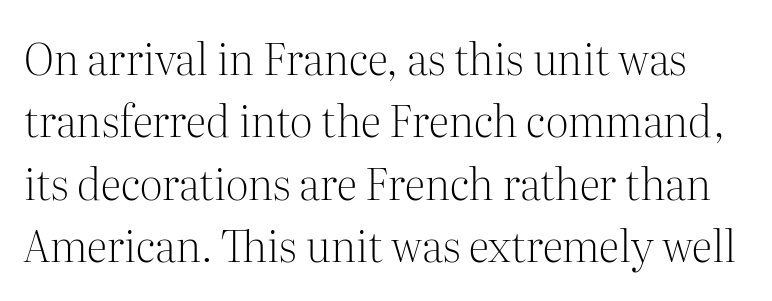
The image shows 43 px light serif type, upright; set normal line spacing (1.45x), normal letter spacing, not underlined; medium stroke contrast and a medium x-height.
